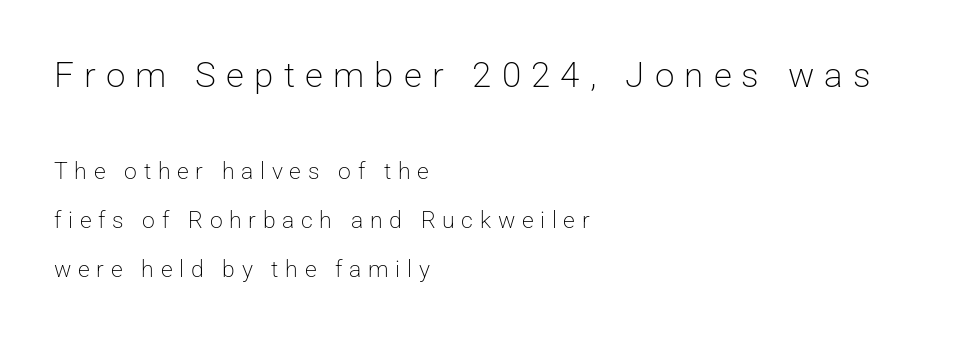
The image shows 35 px light sans-serif type, upright; set left-aligned, loose line spacing (2.13x), unusually wide letter spacing (+0.29 em), not underlined; the first (top) block is 1.52x larger; low stroke contrast and a medium x-height.
